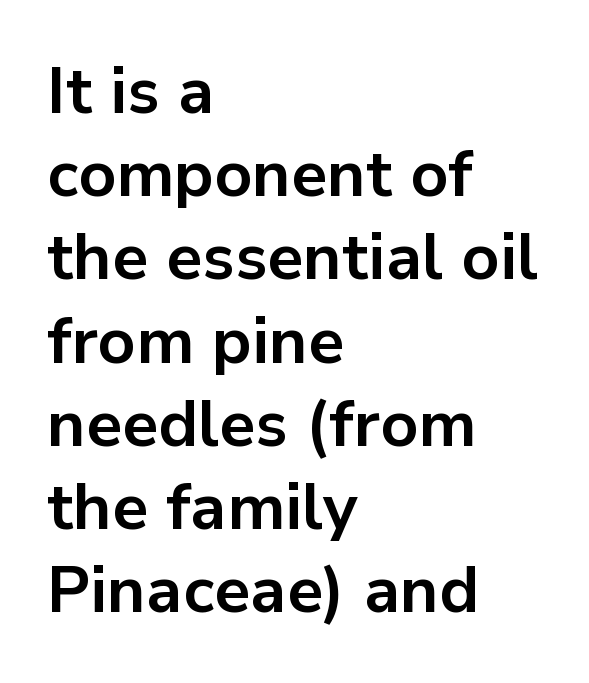
The image shows 65 px bold sans-serif type, upright; set left-aligned, normal line spacing (1.28x), normal letter spacing, not underlined; low stroke contrast and a medium x-height.
